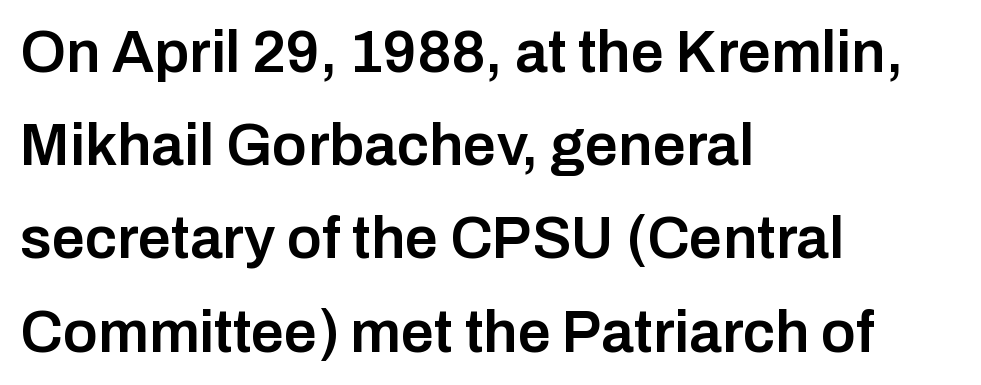
Q: Is the text bold? A: Semi-bold.
Q: Is the text italic (slanted)? A: No, it is upright.
Q: Is the typeface a serif or a sans-serif typeface? A: Sans-serif.
Q: Is the text underlined? A: No.
Q: How is the paragraph aligned? A: Left-aligned.
Q: Is the spacing between letters normal or unusually wide? A: Normal.
Q: Is the spacing between lines tight, normal or loose? A: Normal.
Q: Width (condensed, normal, or wide)? A: Normal.
Q: Stroke contrast? A: Low.
Q: x-height? A: Medium.
Q: Monospaced? A: No.
